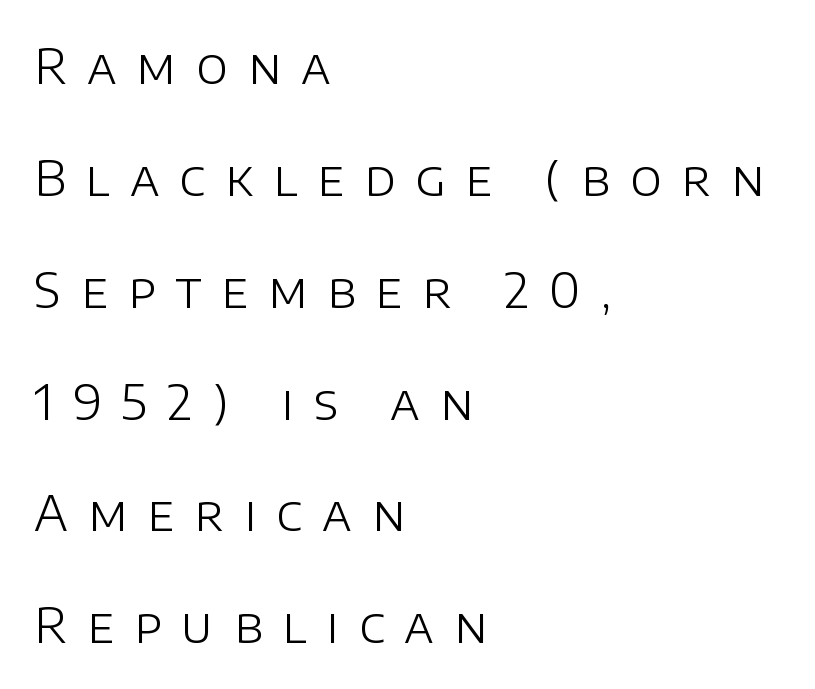
Q: Is the text bold? A: No.
Q: Is the text italic (slanted)? A: No, it is upright.
Q: Is the typeface a serif or a sans-serif typeface? A: Sans-serif.
Q: Is the text underlined? A: No.
Q: How is the paragraph aligned? A: Left-aligned.
Q: Is the spacing between letters normal or unusually wide? A: Unusually wide.
Q: Is the spacing between lines tight, normal or loose? A: Loose.
Q: Width (condensed, normal, or wide)? A: Normal.
Q: Stroke contrast? A: Low.
Q: x-height? A: Large.
Q: Monospaced? A: No.
